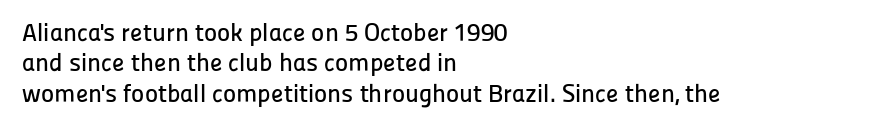
Q: Is the text italic (slanted)? A: No, it is upright.
Q: Is the text underlined? A: No.
Q: How is the paragraph aligned? A: Left-aligned.
Q: Is the spacing between letters normal or unusually wide? A: Normal.
